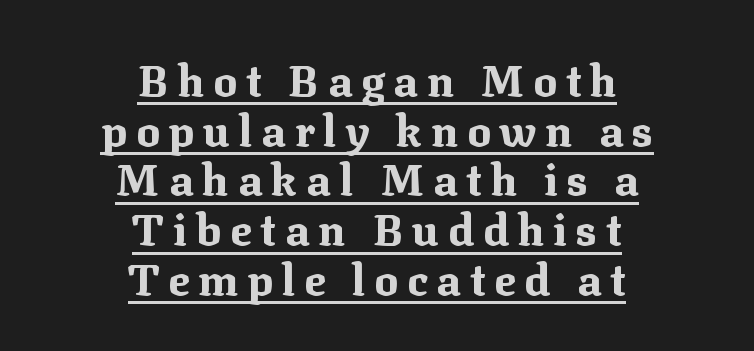
{"serif": "yes", "italic": "no", "bold": "yes", "weight": "bold", "width": "normal", "stroke_contrast": "medium", "x_height": "medium", "monospaced": "no", "underline": "yes", "align": "center", "line_spacing": "tight", "line_spacing_ratio": 1.13, "letter_spacing": "wide", "letter_spacing_em": 0.2, "glyph_px": 44}
